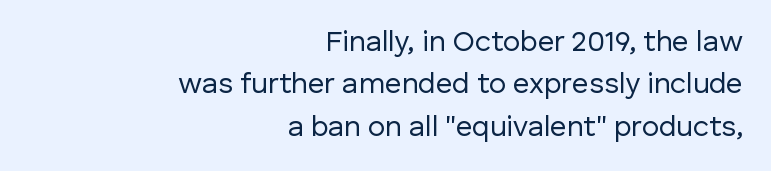
The image shows 29 px regular-weight sans-serif type, upright; set right-aligned, normal line spacing (1.46x), normal letter spacing, not underlined; low stroke contrast and a medium x-height.
